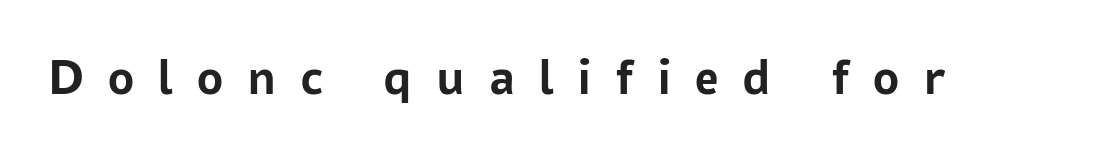
The typeface chosen for these lines omits serifs. These lines have a slow, spaced-out rhythm from letter to letter. The area under the type is left untouched. You can tell it's not italic because the verticals are truly vertical. As a designer I'd log this as weight 700, bold. Do the characters align in a grid? No, the font is proportional.
